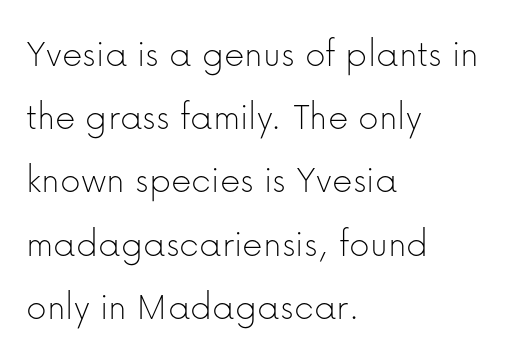
Q: Is the text bold? A: No.
Q: Is the text italic (slanted)? A: No, it is upright.
Q: Is the typeface a serif or a sans-serif typeface? A: Sans-serif.
Q: Is the text underlined? A: No.
Q: How is the paragraph aligned? A: Left-aligned.
Q: Is the spacing between letters normal or unusually wide? A: Normal.
Q: Is the spacing between lines tight, normal or loose? A: Normal.
Q: Width (condensed, normal, or wide)? A: Normal.
Q: Stroke contrast? A: Low.
Q: x-height? A: Medium.
Q: Monospaced? A: No.
